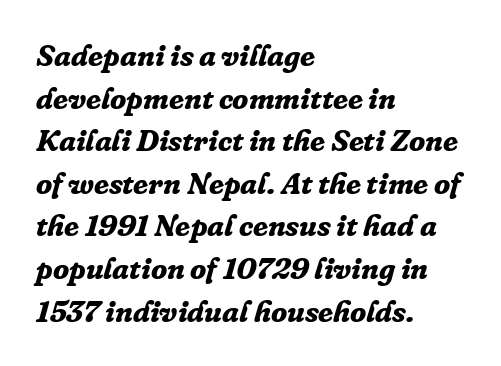
{"serif": "yes", "italic": "yes", "lean": "right", "slant_degrees": 16, "bold": "yes", "weight": "bold", "width": "normal", "stroke_contrast": "low", "x_height": "medium", "monospaced": "no", "underline": "no", "align": "left", "line_spacing": "normal", "line_spacing_ratio": 1.42, "letter_spacing": "normal", "letter_spacing_em": 0.0, "glyph_px": 30}
